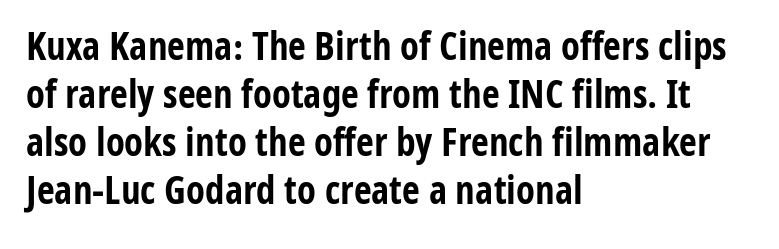
The image shows 39 px bold, condensed sans-serif type, upright; set left-aligned, line spacing 1.23x, normal letter spacing, not underlined; low stroke contrast and a medium x-height.
